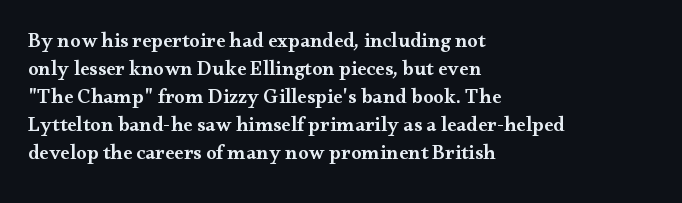
{"italic": "no", "bold": "semi", "underline": "no", "align": "left", "line_spacing": "normal", "line_spacing_ratio": 1.33, "letter_spacing": "normal", "letter_spacing_em": 0.0, "glyph_px": 21}
